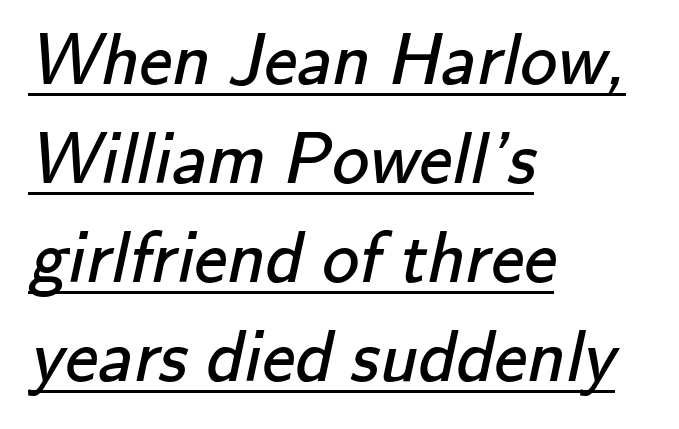
Each letter keeps its own natural width here, so spacing adapts to shape. These lines are composed in type without serifs. Unbolded letterforms with no extra heft. A baseline rule has been typeset under these characters.
